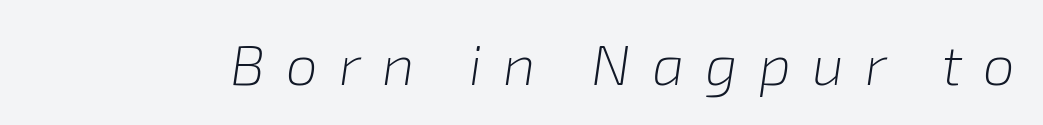
The image shows 57 px light type, italic (leaning right); set unusually wide letter spacing (+0.37 em), not underlined; low stroke contrast and a medium x-height.
